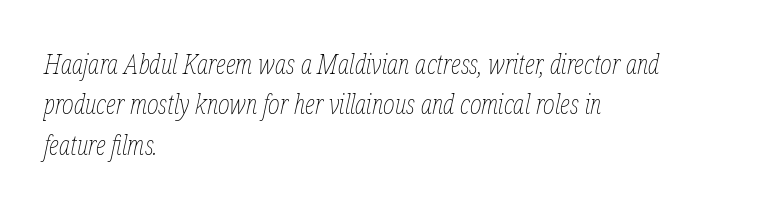
{"italic": "yes", "lean": "right", "slant_degrees": 12, "bold": "no", "weight": "thin", "width": "condensed", "stroke_contrast": "low", "x_height": "medium", "monospaced": "no", "underline": "no", "align": "left", "line_spacing": "normal", "line_spacing_ratio": 1.44, "letter_spacing": "normal", "letter_spacing_em": 0.0, "glyph_px": 28}
